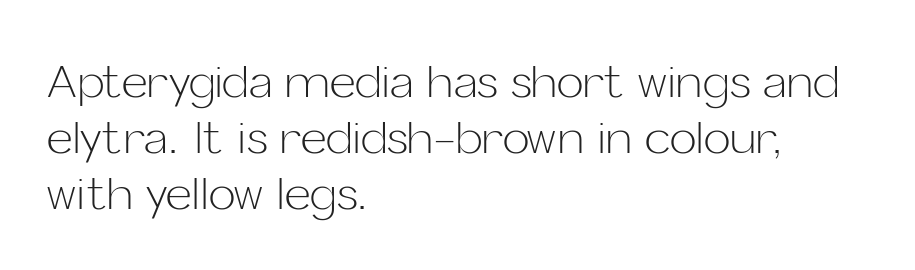
Q: Is the text bold? A: No.
Q: Is the text italic (slanted)? A: No, it is upright.
Q: Is the typeface a serif or a sans-serif typeface? A: Sans-serif.
Q: Is the text underlined? A: No.
Q: How is the paragraph aligned? A: Left-aligned.
Q: Is the spacing between letters normal or unusually wide? A: Normal.
Q: Is the spacing between lines tight, normal or loose? A: Normal.
Q: Width (condensed, normal, or wide)? A: Normal.
Q: Stroke contrast? A: Low.
Q: x-height? A: Medium.
Q: Monospaced? A: No.
